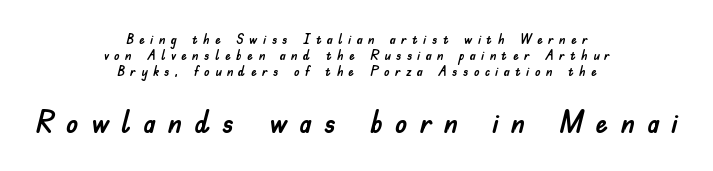
The rendering inserts visible extra space after every character. Nothing sits at the stroke ends, so this counts as sans-serif. This rendering uses center alignment, leaving both contours irregular but symmetric. Each letter keeps its own natural width here, so spacing adapts to shape. Check under the words: just untouched page.
